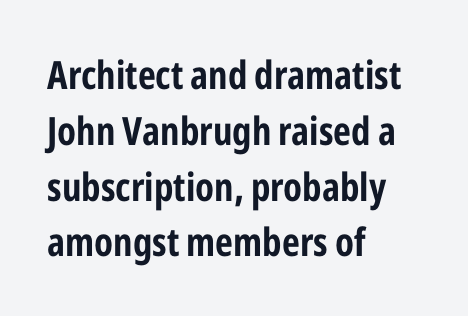
The paragraph shown leans on its left margin. What weight is shown? A full bold with thick strokes. Letters rest on an invisible, unmarked baseline. Evenly set lines give the paragraph a standard silhouette.
